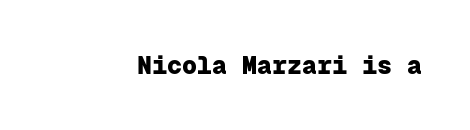
Underlining? Definitely not there. Strong, thick strokes mark this as bold type. This sample uses an upright cut, with every glyph sitting square on the baseline. A typesetter would call this zero additional tracking.
